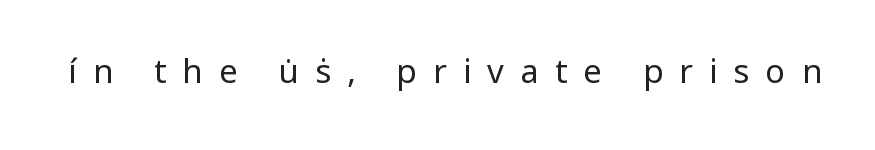
There is plenty of visible air inserted between adjacent glyphs. Spacing verdict: proportional, widths tailored to each character. Check where the strokes stop: nothing finishes them off — pure sans. Unbolded letterforms with no extra heft. This sample uses an upright cut, with every glyph sitting square on the baseline.
